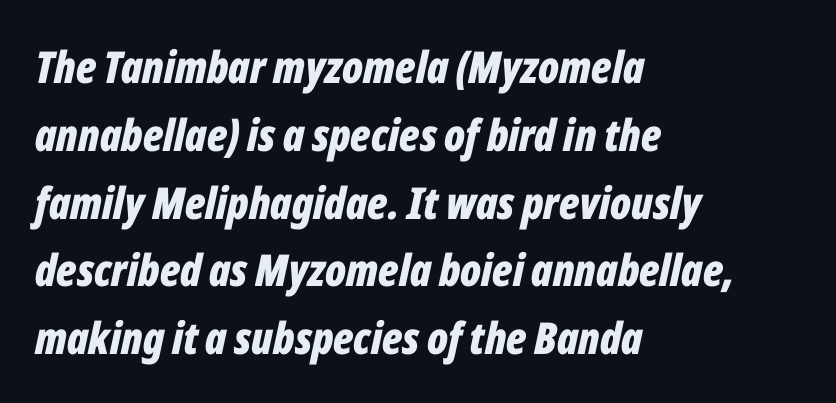
The image shows 44 px bold, condensed type, italic (leaning right); set left-aligned, normal line spacing (1.54x), normal letter spacing, not underlined; low stroke contrast and a medium x-height.
